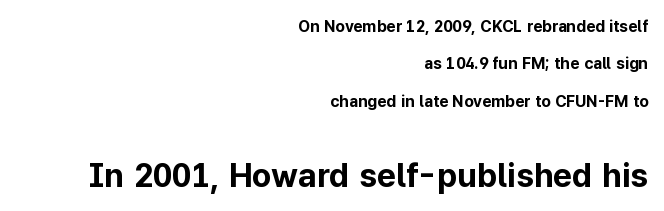
A typesetter would mark this as roman, not italic. The block of text is sparse from top to bottom, with ample space between rows. Words float on clear page, feet unadorned. Teacher's note: observe the even right margin — that is flush-right alignment. Look at the stroke-to-counter ratio: heavy, a bold. A typesetter would label this face a sans.
